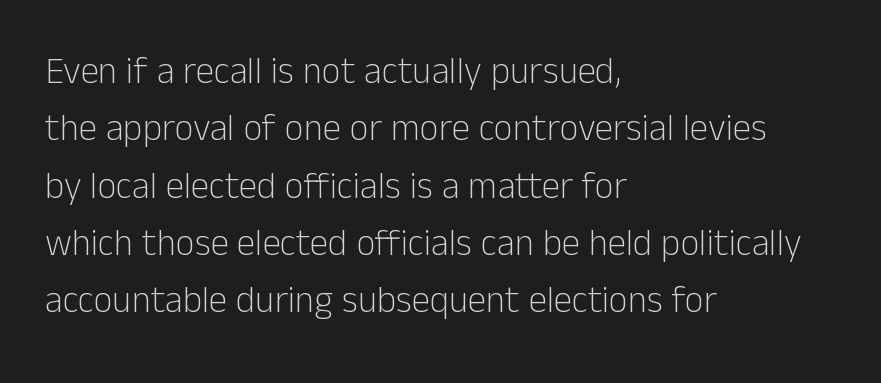
The image shows 37 px light sans-serif type, upright; set left-aligned, normal line spacing (1.55x), normal letter spacing, not underlined; low stroke contrast and a medium x-height.
